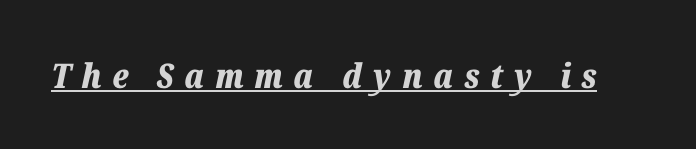
The image shows 34 px bold type, italic (leaning right); set unusually wide letter spacing (+0.31 em), underlined; low stroke contrast and a medium x-height.
